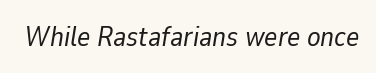
Q: Is the text bold? A: No.
Q: Is the text italic (slanted)? A: Yes, it leans right by about 9 degrees.
Q: Is the text underlined? A: No.
Q: Is the spacing between letters normal or unusually wide? A: Normal.
Q: Width (condensed, normal, or wide)? A: Normal.
Q: Stroke contrast? A: Low.
Q: x-height? A: Medium.
Q: Monospaced? A: No.
